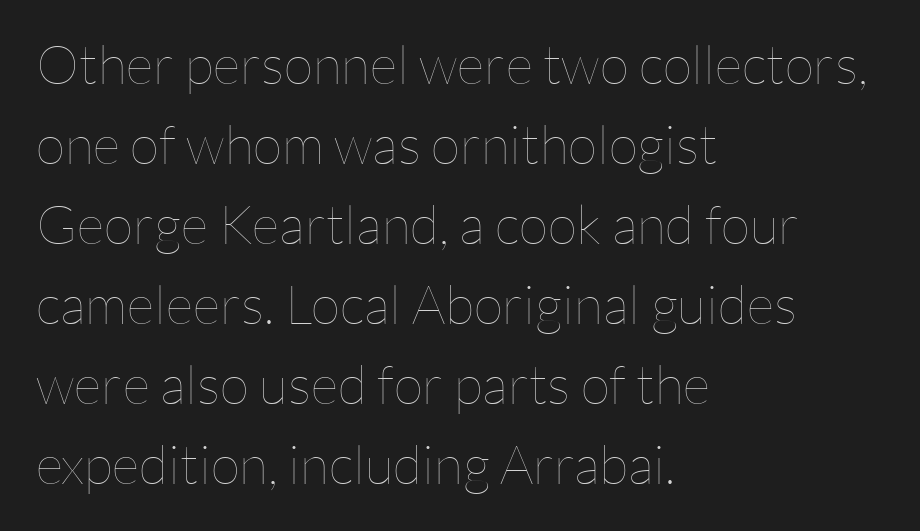
{"italic": "no", "bold": "no", "weight": "thin", "width": "normal", "stroke_contrast": "low", "x_height": "medium", "monospaced": "no", "underline": "no", "align": "left", "line_spacing": "normal", "line_spacing_ratio": 1.48, "letter_spacing": "normal", "letter_spacing_em": 0.0, "glyph_px": 54}
